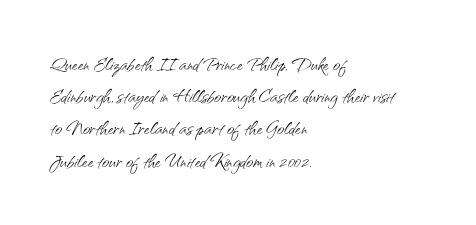
The image shows 25 px text type; set left-aligned, normal line spacing (1.29x), normal letter spacing, not underlined.
